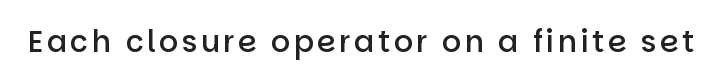
{"serif": "no", "italic": "no", "bold": "semi", "weight": "semibold", "width": "normal", "stroke_contrast": "low", "x_height": "large", "monospaced": "no", "underline": "no", "glyph_px": 30}
